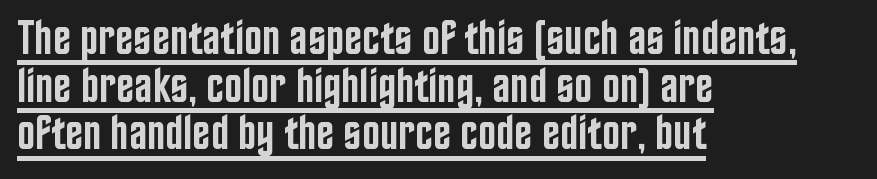
{"serif": "no", "italic": "no", "bold": "semi", "weight": "semibold", "width": "condensed", "stroke_contrast": "low", "x_height": "large", "monospaced": "no", "underline": "yes", "align": "left", "line_spacing": "tight", "line_spacing_ratio": 0.99, "letter_spacing": "normal", "letter_spacing_em": 0.0, "glyph_px": 48}
